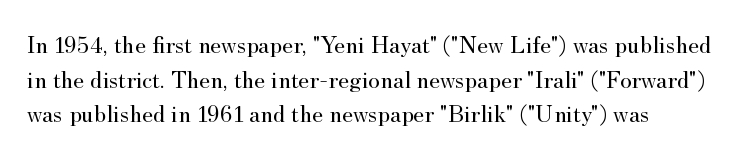
The image shows 25 px text type, upright; set normal line spacing (1.39x), normal letter spacing, not underlined.
